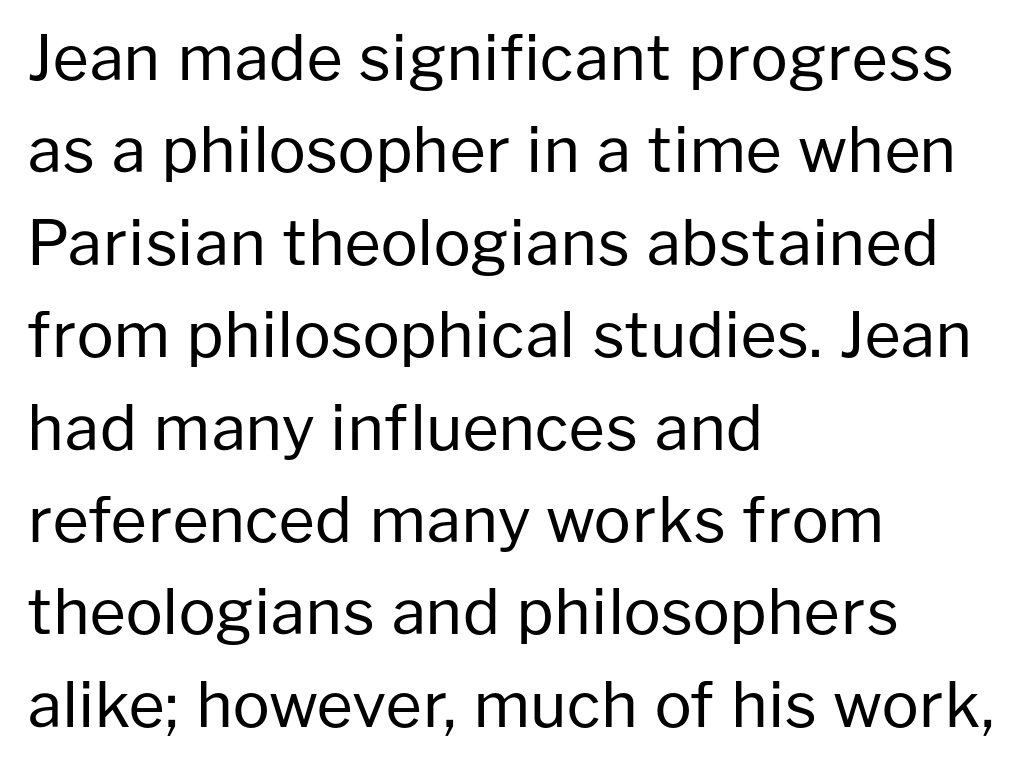
{"serif": "no", "italic": "no", "bold": "no", "weight": "regular", "width": "normal", "stroke_contrast": "low", "x_height": "medium", "monospaced": "no", "underline": "no", "align": "left", "line_spacing": "normal", "line_spacing_ratio": 1.49, "letter_spacing": "normal", "letter_spacing_em": 0.0, "glyph_px": 62}
